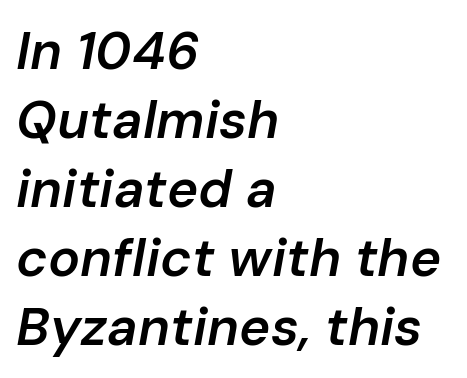
Q: Is the text bold? A: Semi-bold.
Q: Is the text italic (slanted)? A: Yes, it leans right by about 10 degrees.
Q: Is the text underlined? A: No.
Q: How is the paragraph aligned? A: Left-aligned.
Q: Is the spacing between letters normal or unusually wide? A: Normal.
Q: Is the spacing between lines tight, normal or loose? A: Normal.
Q: Width (condensed, normal, or wide)? A: Normal.
Q: Stroke contrast? A: Low.
Q: x-height? A: Medium.
Q: Monospaced? A: No.
